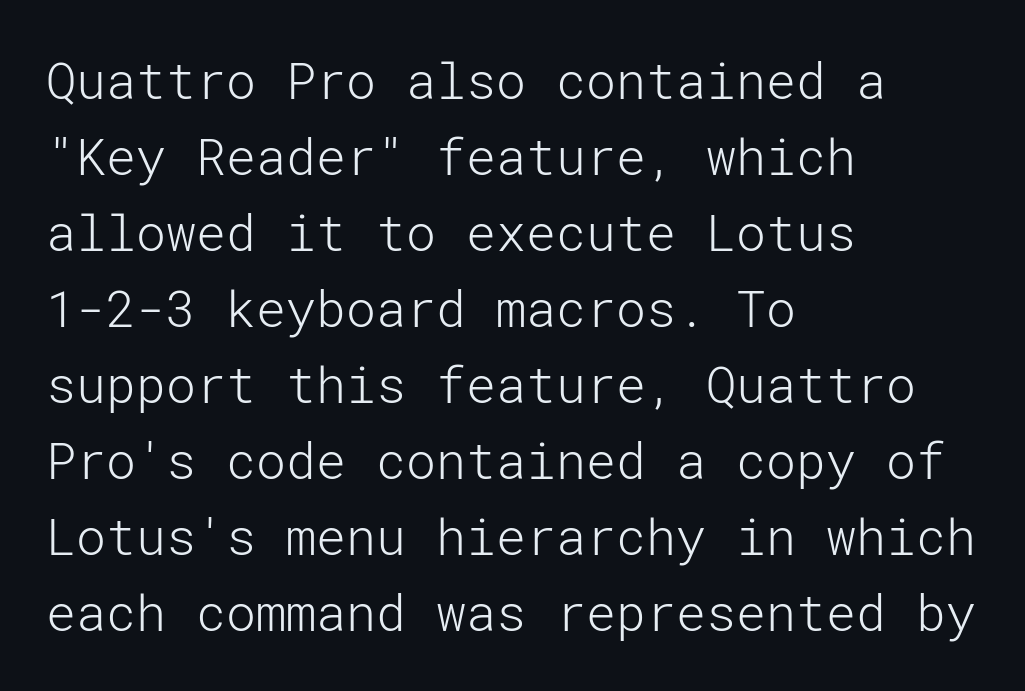
Q: Is the text bold? A: No.
Q: Is the text italic (slanted)? A: No, it is upright.
Q: Is the typeface a serif or a sans-serif typeface? A: Sans-serif.
Q: Is the text underlined? A: No.
Q: How is the paragraph aligned? A: Left-aligned.
Q: Is the spacing between letters normal or unusually wide? A: Normal.
Q: Is the spacing between lines tight, normal or loose? A: Normal.
Q: Width (condensed, normal, or wide)? A: Normal.
Q: Stroke contrast? A: Low.
Q: x-height? A: Medium.
